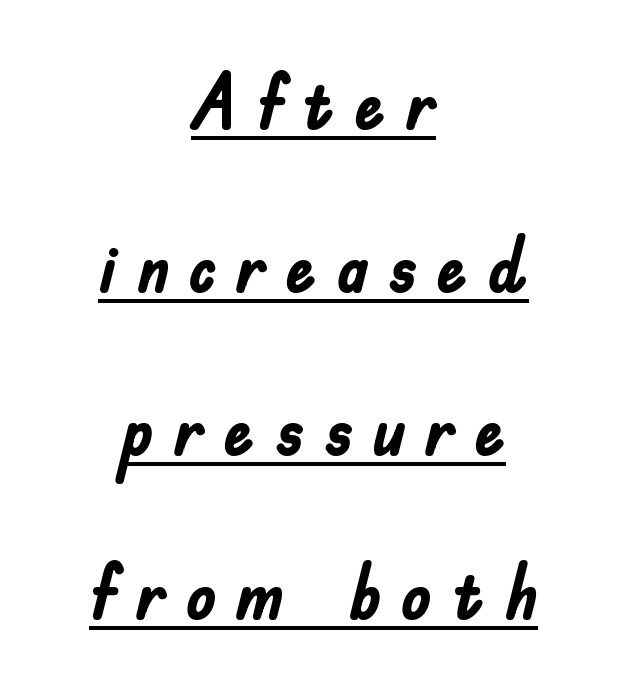
{"serif": "no", "bold": "yes", "weight": "semibold", "width": "condensed", "stroke_contrast": "low", "x_height": "small", "monospaced": "no", "underline": "yes", "align": "center", "line_spacing": "loose", "line_spacing_ratio": 2.12, "letter_spacing": "wide", "letter_spacing_em": 0.25, "glyph_px": 77}
